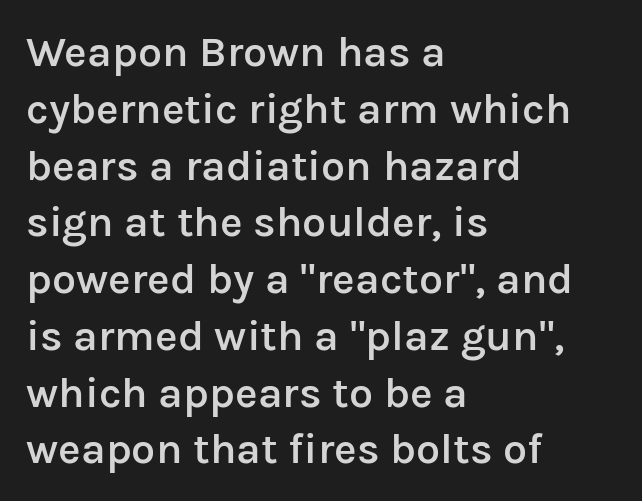
The image shows 43 px semibold sans-serif type, upright; set left-aligned, normal line spacing (1.32x), normal letter spacing, not underlined; low stroke contrast and a medium x-height.
